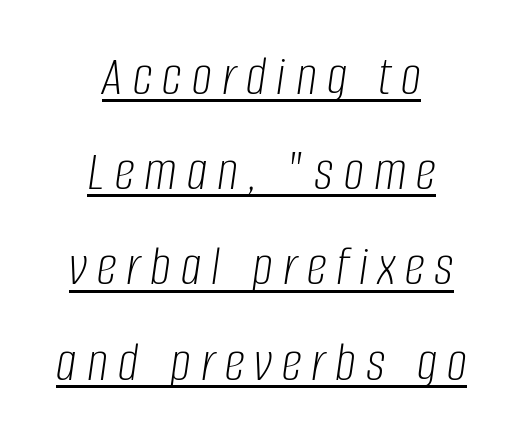
Q: Is the text bold? A: No.
Q: Is the text italic (slanted)? A: Yes, it leans right by about 8 degrees.
Q: Is the text underlined? A: Yes.
Q: How is the paragraph aligned? A: Centered.
Q: Is the spacing between lines tight, normal or loose? A: Normal.
Q: Width (condensed, normal, or wide)? A: Condensed.
Q: Stroke contrast? A: Low.
Q: x-height? A: Large.
Q: Monospaced? A: No.
